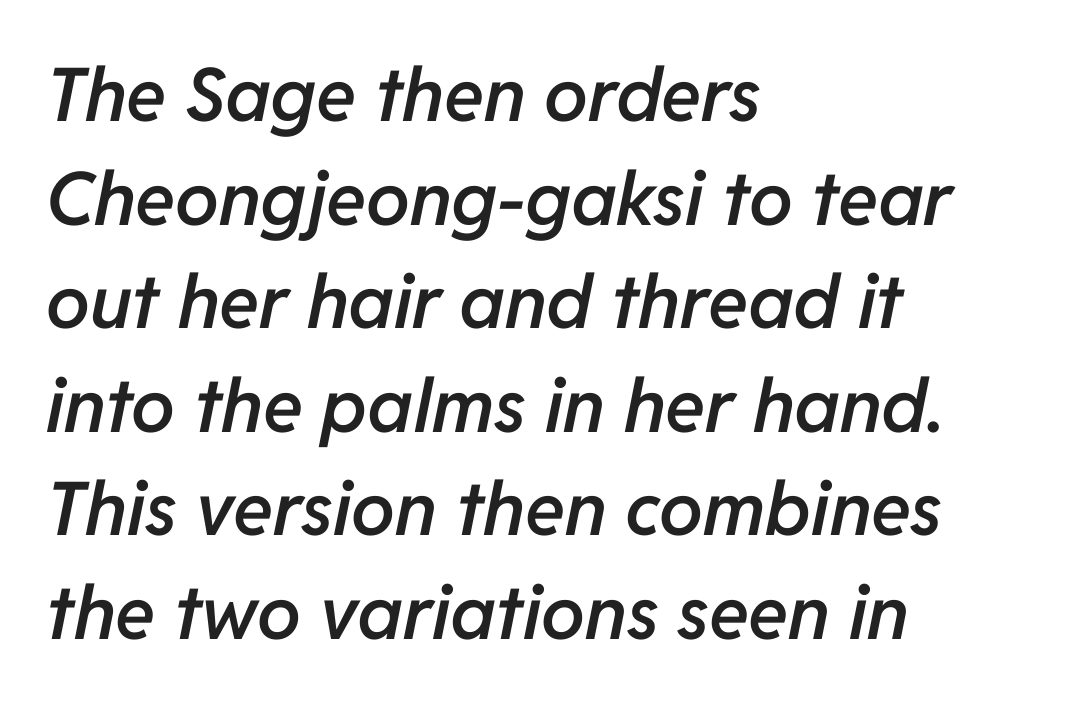
Underlining? Definitely not there. Baseline-to-baseline distance is the conventional proportion of letter height. These lines keep a tight, regular rhythm from letter to letter. The rendering applies a slant to the glyphs. Stroke thickness is moderately raised; the sample reads as semibold.
